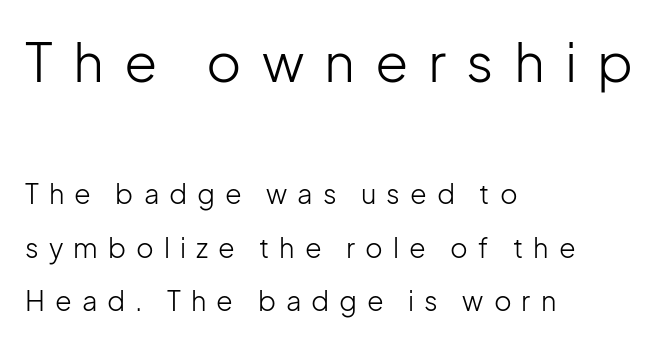
{"serif": "no", "italic": "no", "bold": "no", "weight": "light", "width": "normal", "stroke_contrast": "low", "x_height": "medium", "monospaced": "no", "underline": "no", "align": "left", "line_spacing": "loose", "line_spacing_ratio": 1.98, "letter_spacing": "wide", "letter_spacing_em": 0.37, "larger_block": "first", "size_ratio": 2.0, "glyph_px": 54}
